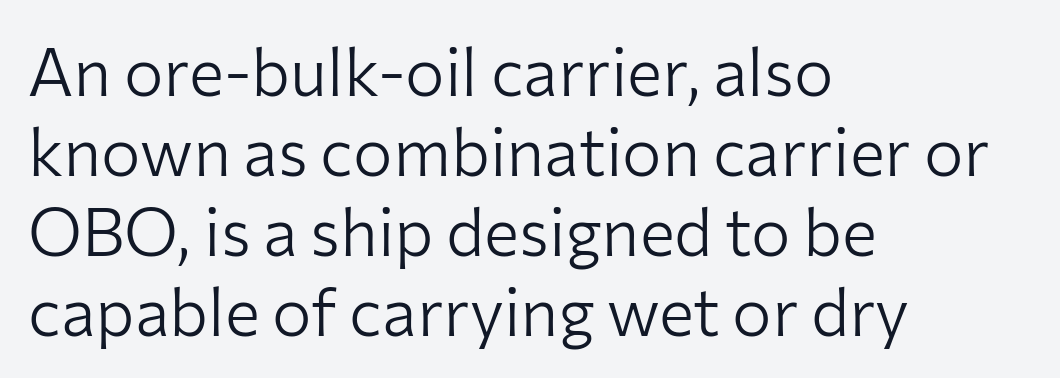
The typography opts for an upright posture over an oblique one. The lines in this sample share a left origin and differ only in where they stop. Think of a printed novel: that variable character pitch is what you see here. No extra tracking has been applied to these lines. The passage shown is not underscored anywhere. Are there feet on the stems? There aren't — it's a sans.
